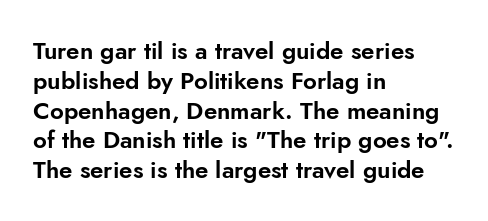
This sample uses an upright cut, with every glyph sitting square on the baseline. The space beneath each line is pristine and unruled. Short note: letters normally spaced. A classic flush-left, rag-right setting is used for this passage.
